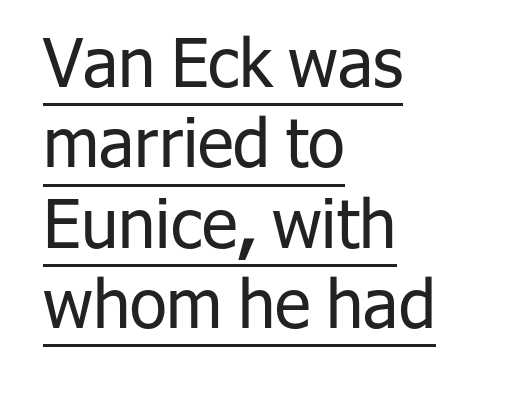
The rendering uses the underline text-decoration. Do the characters align in a grid? No, the font is proportional. The paragraph shown leans on its left margin. Classification — sans serif. You can tell it's not italic because the verticals are truly vertical. Short note: letters normally spaced.
